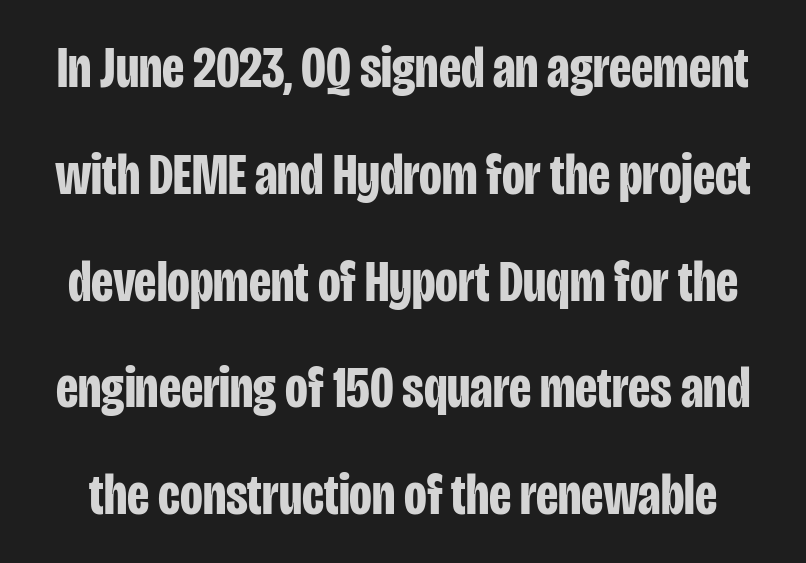
Observe the ordinary spacing: letters are neighbours, not strangers. Looks like regular typesetting: each glyph gets only the width it needs. Quick note: underline off. If you drew a line through each stem, it would be perfectly vertical.
